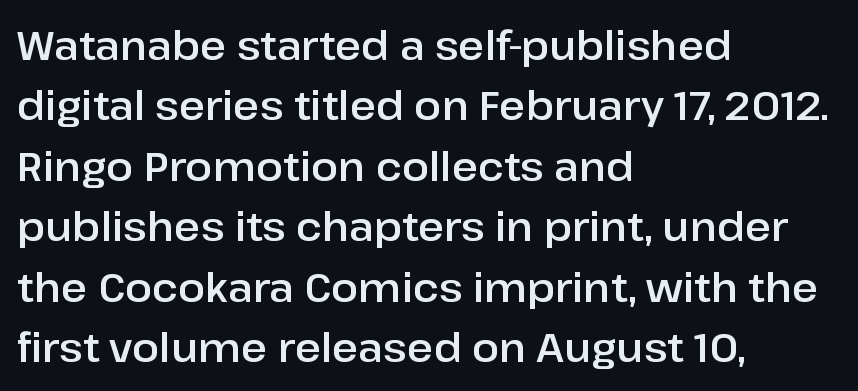
The image shows 40 px sans-serif type, upright; set left-aligned, normal line spacing (1.51x), normal letter spacing, not underlined; low stroke contrast and a medium x-height.
